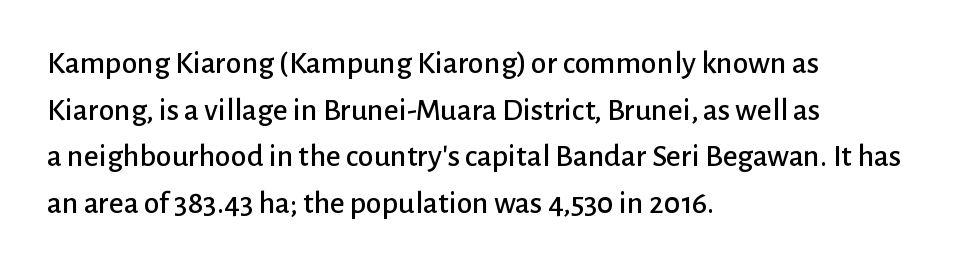
Whoever set this chose a conventional vertical rhythm. The rendering anchors every line to the left-hand side. A typesetter would label this face a sans. A typesetter would call this proportional, since set widths differ per character. You can tell it's not italic because the verticals are truly vertical. Plain, unruled lines of type.
